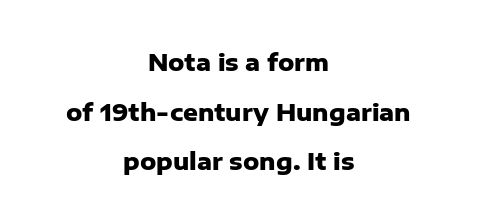
The image shows 23 px bold type, upright; set centered, loose line spacing (2.16x), normal letter spacing, not underlined.
